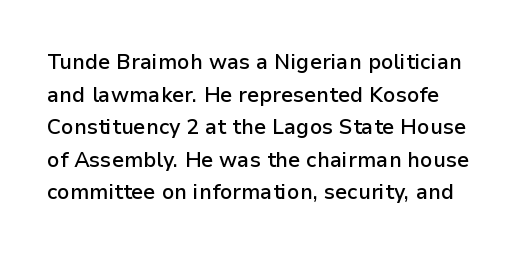
A typesetter would call this leading conventional body-copy spacing. Check the space under the baseline: it is left empty. The characters look somewhat weighty, a semibold short of true bold. The axis of the letterforms is exactly vertical. Observe the ordinary spacing: letters are neighbours, not strangers.
